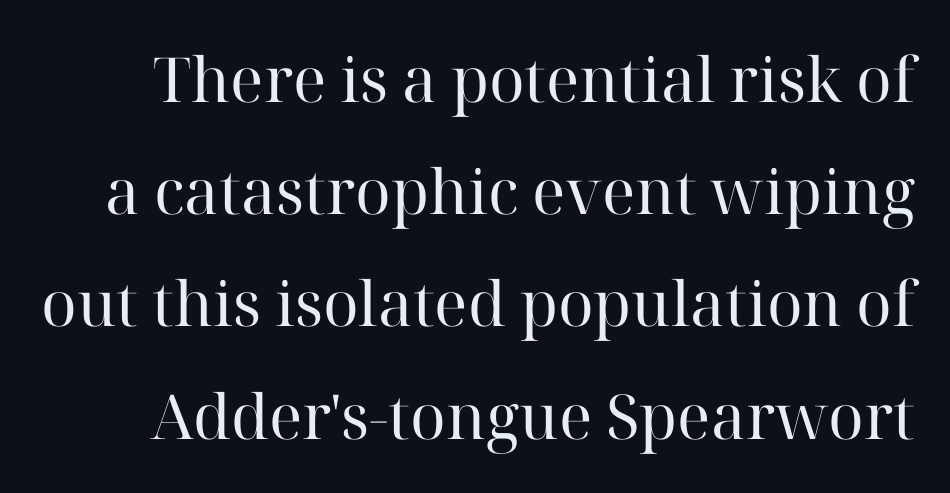
The image shows 62 px regular-weight serif type, upright; set line spacing 1.81x, normal letter spacing, not underlined; high stroke contrast and a medium x-height.
